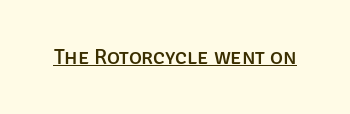
The image shows 22 px text type, upright; set normal letter spacing, underlined.
